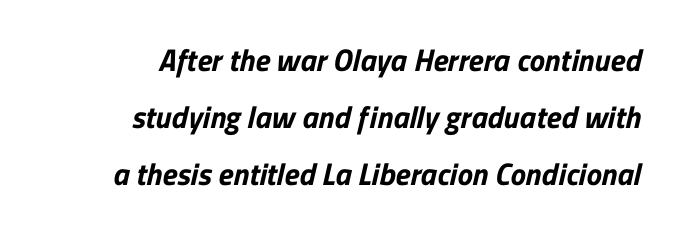
The image shows 31 px bold sans-serif type; set line spacing 1.84x, normal letter spacing, not underlined; low stroke contrast and a medium x-height.
